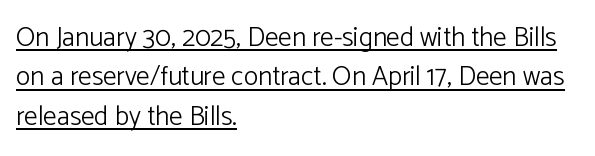
{"italic": "no", "bold": "no", "underline": "yes", "align": "left", "line_spacing": "normal", "line_spacing_ratio": 1.46, "letter_spacing": "normal", "letter_spacing_em": 0.0, "glyph_px": 27}
